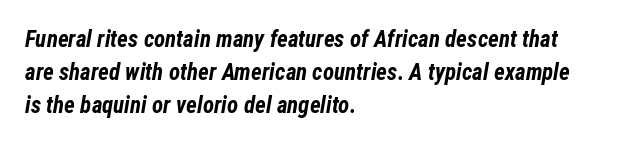
The image shows 23 px bold type, italic (leaning right); set left-aligned, normal line spacing (1.43x), normal letter spacing, not underlined.
